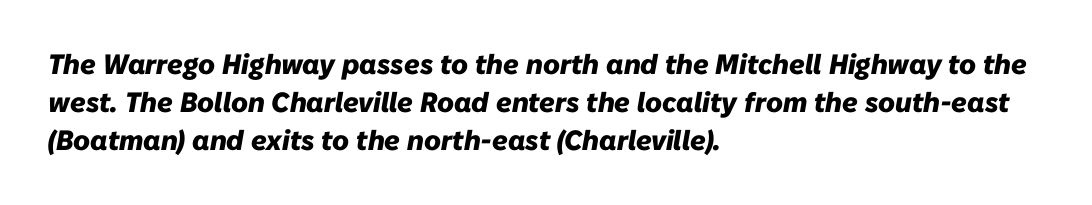
The image shows 28 px heavy type, italic (leaning right); set left-aligned, normal line spacing (1.36x), normal letter spacing, not underlined; low stroke contrast and a medium x-height.
